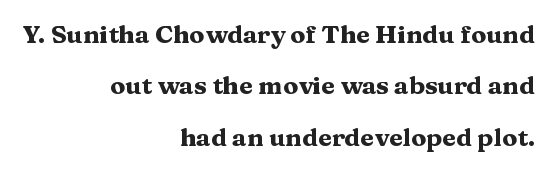
Q: Is the text bold? A: Yes.
Q: Is the text italic (slanted)? A: No, it is upright.
Q: Is the text underlined? A: No.
Q: How is the paragraph aligned? A: Right-aligned.
Q: Is the spacing between letters normal or unusually wide? A: Normal.
Q: Is the spacing between lines tight, normal or loose? A: Loose.
